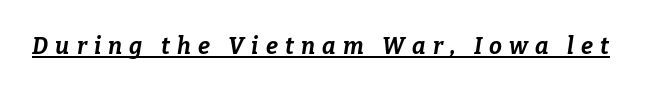
The rendered words wear a rule along their underside. Strong, thick strokes mark this as bold type. You could only call the tracking loose — the letters float apart. Compared with ordinary roman type, these characters are visibly tilted.
